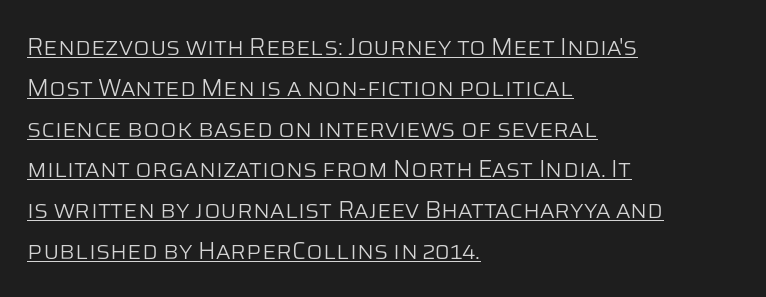
Characters remain perfectly vertical along every line. These lines keep a tight, regular rhythm from letter to letter. How would I describe the line gaps? Plain and ordinary. Notice how a bar underscores the lettering throughout. Each stroke keeps to a modest, everyday thickness or less.
